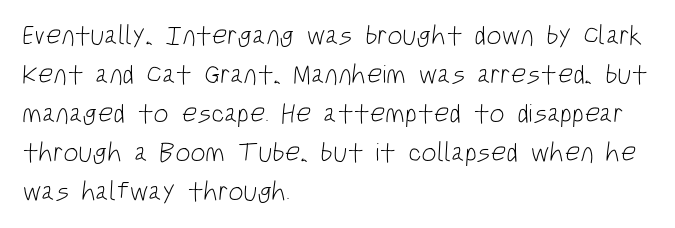
How are the letters spaced? Ordinarily, with no added tracking. Rows of type keep a routine distance in the vertical direction. No extra ink here — the face is not bold. Left-aligned paragraph, ragged on the right. The strip under each line holds only bare page.
